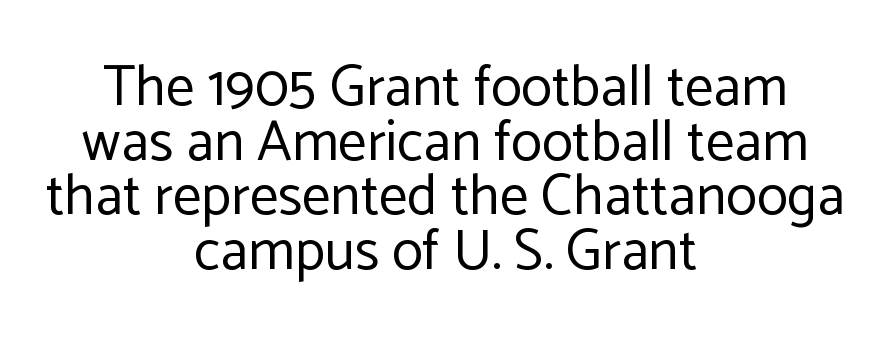
The image shows 57 px regular-weight sans-serif type, upright; set centered, tight line spacing (0.96x), normal letter spacing, not underlined; low stroke contrast and a medium x-height.
